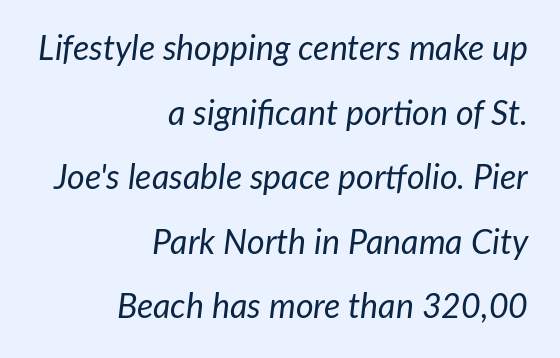
Tracking value appears to be zero — textbook default spacing. Teacher's note: observe the even right margin — that is flush-right alignment. Looks like regular typesetting: each glyph gets only the width it needs. The space beneath each line is pristine and unruled. You can tell it's italic because the verticals aren't actually vertical. Does the leading feel generous? Absolutely, it's lavish.
